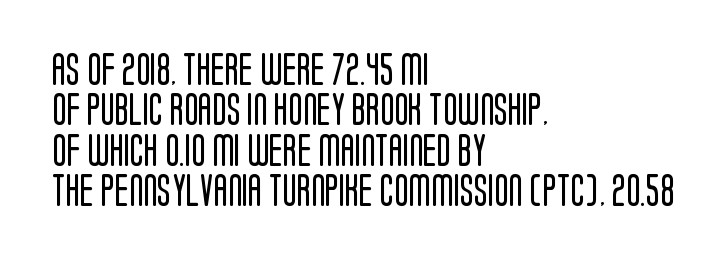
Underlining? Definitely not there. These lines are set flush left with a ragged right edge. Proportional: the letters do not fall into vertical columns. Classification — sans serif. The passage shown is not bold in any degree.
